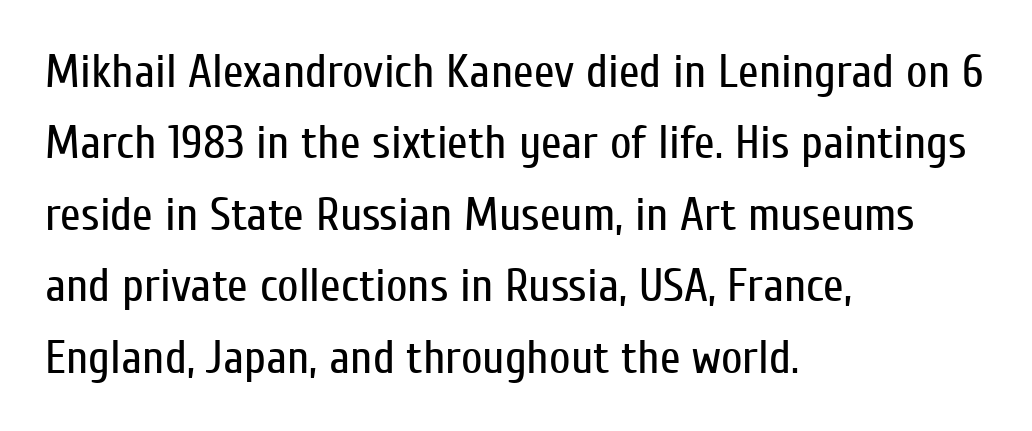
Decoration check: the copy has no underline. The gaps between neighbouring characters are ordinary and unremarkable. Tall strokes in this sample are plumb rather than angled. Do the characters align in a grid? No, the font is proportional. Which margin do the lines hug? The left one — the right edge is uneven. Notice how descenders clear the ascenders below comfortably — that's standard leading.
